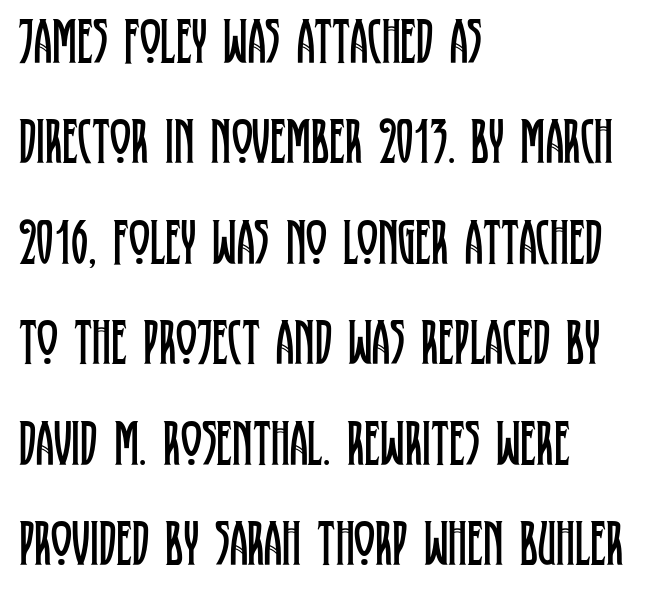
The image shows 64 px regular-weight, condensed serif type, upright; set left-aligned, normal line spacing (1.57x), normal letter spacing, not underlined; low stroke contrast and a large x-height.
